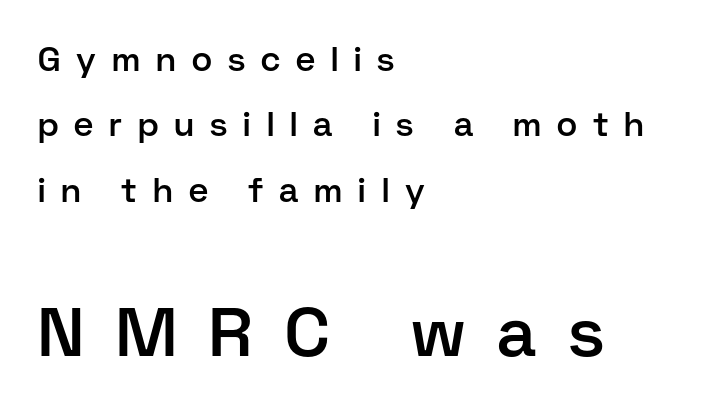
The horizontal fit of the characters is loose and conspicuously gappy. The rendering enlarges the type as you move from the upper chunk to the lower. The designer went with a sans here, leaving each stem footless. A typesetter would call this proportional, since set widths differ per character. All the whitespace from short lines collects on the right.
